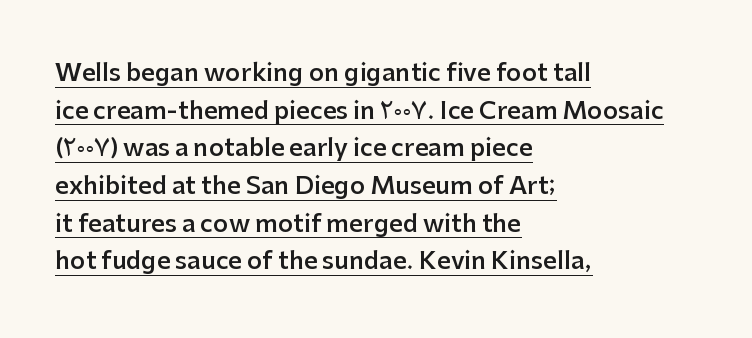
Does the leading feel generous? No, just average. Posture: vertical. Stroke thickness is moderately raised; the sample reads as semibold. This sample uses plain, unmodified letter spacing.
